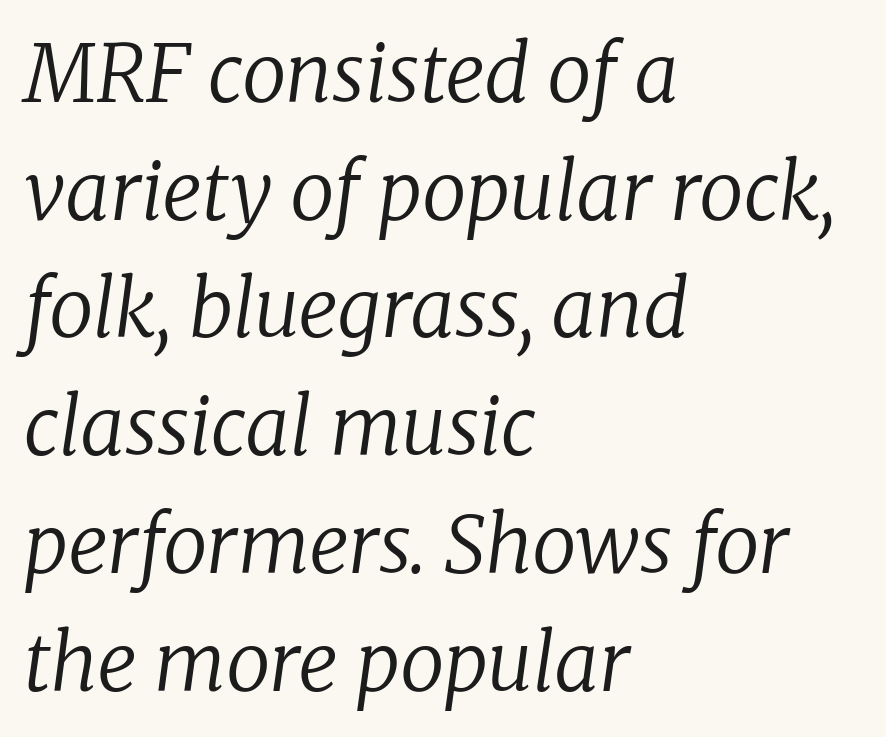
Caption: standard tracking, unaltered. Character widths vary here, with narrow letters taking less room than wide ones. If you measured baseline to baseline, you'd find a middling distance. Check the space under the baseline: it is left empty. The whole block is typeset with a tilt. The weight tops out at a normal text grade.
